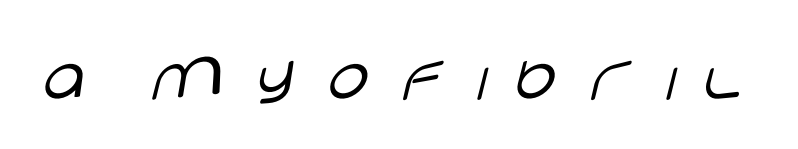
The passage shown is not bold in any degree. Just letters on the line, the space beneath them empty. This sample uses expanded letter spacing, leaving extra air between glyphs. In terms of letterform style, serifs are entirely absent.
